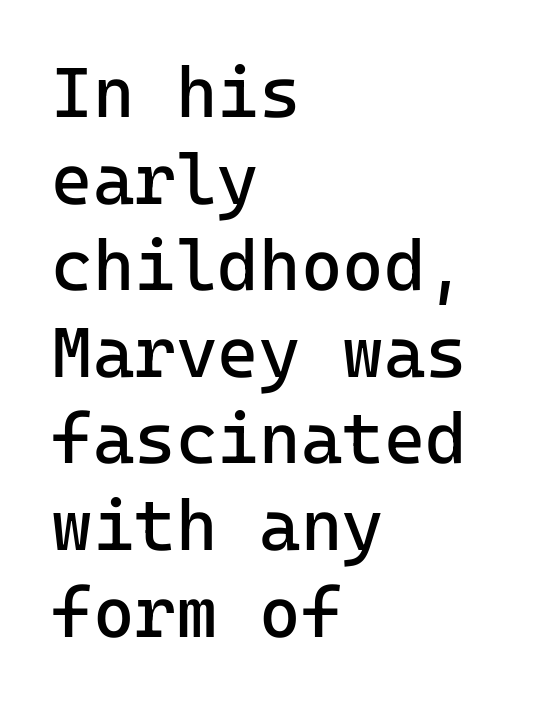
If you drew a ruler down the left edge, every line would touch it. When letters stand straight like this, we call the style roman or upright. You could call the tracking neutral — neither tight nor loose. No letter is thick-stroked: the sample isn't bold. Letterform terminals end flat and unadorned throughout the passage.
